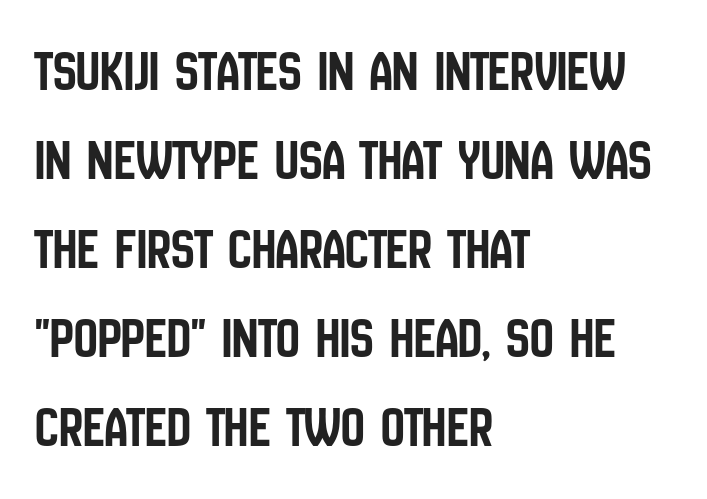
The image shows 59 px condensed sans-serif type, upright; set left-aligned, normal line spacing (1.51x), normal letter spacing, not underlined; low stroke contrast and a large x-height.
